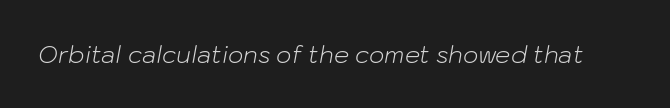
Q: Is the text bold? A: No.
Q: Is the text italic (slanted)? A: Yes, it leans right by about 10 degrees.
Q: Is the text underlined? A: No.
Q: Is the spacing between letters normal or unusually wide? A: Normal.
